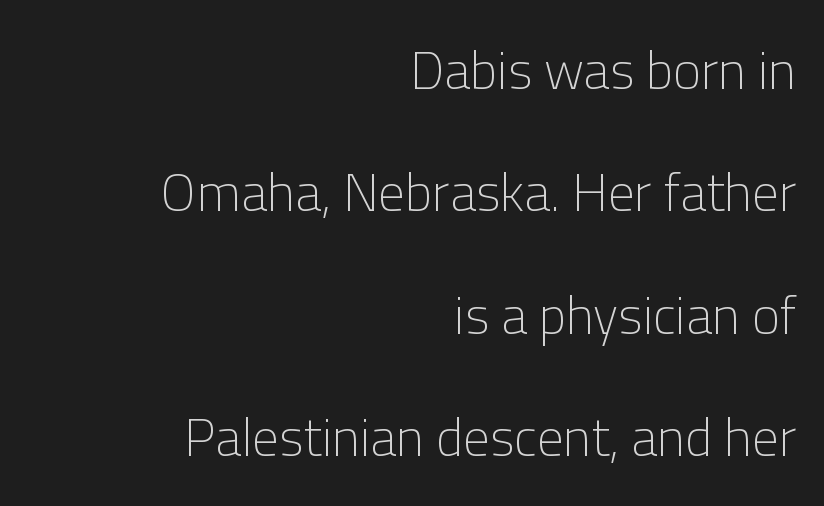
{"serif": "no", "italic": "no", "bold": "no", "weight": "light", "width": "normal", "stroke_contrast": "low", "x_height": "medium", "monospaced": "no", "underline": "no", "align": "right", "line_spacing": "loose", "line_spacing_ratio": 2.31, "letter_spacing": "normal", "letter_spacing_em": 0.0, "glyph_px": 53}
